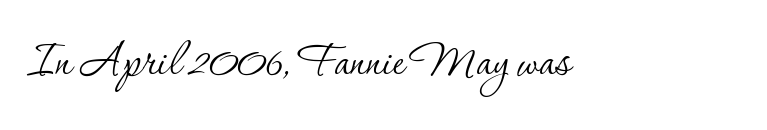
The image shows 57 px thin serif type; set normal letter spacing, not underlined; low stroke contrast and a small x-height.
